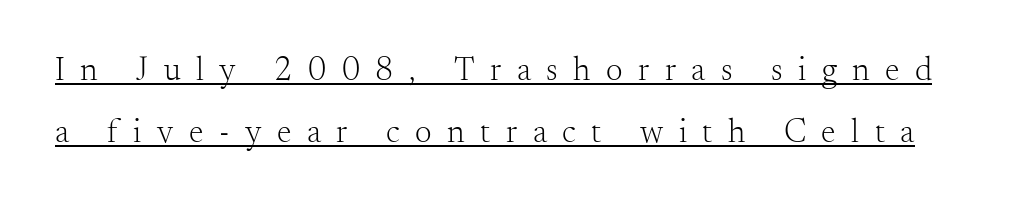
What decoration does the sample have? An underline. Characters follow at a spacing far wider than the type designer built in. Spacing verdict: proportional, widths tailored to each character. The letters carry serifs — small finishing strokes at the ends of their stems. Quick note: not italic, upright. No chunkiness to these letters — they're not bold.
